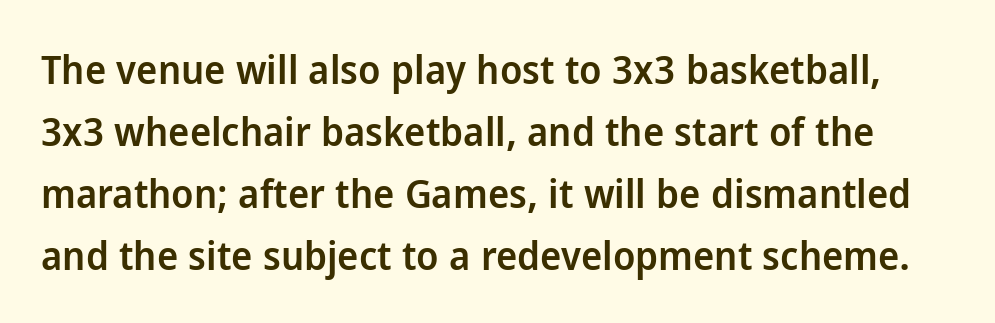
The image shows 40 px semibold sans-serif type, upright; set normal line spacing (1.55x), normal letter spacing, not underlined; low stroke contrast and a medium x-height.
